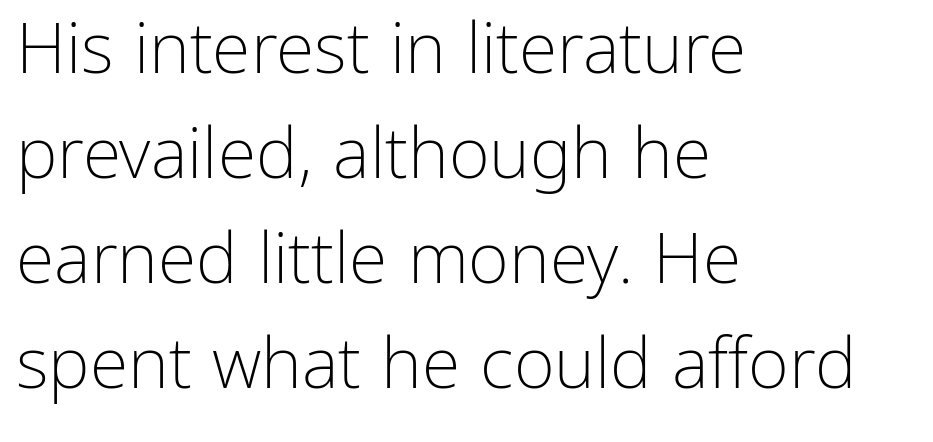
The image shows 70 px light sans-serif type, upright; set left-aligned, normal line spacing (1.5x), normal letter spacing, not underlined; low stroke contrast and a medium x-height.
